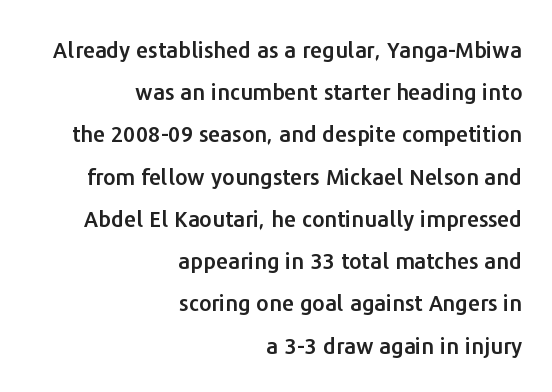
The image shows 22 px text type, upright; set right-aligned, loose line spacing (1.92x), normal letter spacing, not underlined.
